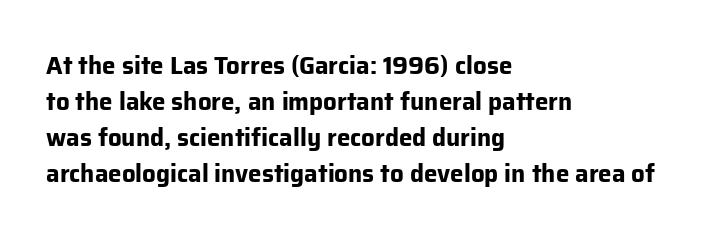
{"italic": "no", "bold": "yes", "underline": "no", "align": "left", "line_spacing": "normal", "line_spacing_ratio": 1.5, "letter_spacing": "normal", "letter_spacing_em": 0.0, "glyph_px": 24}
